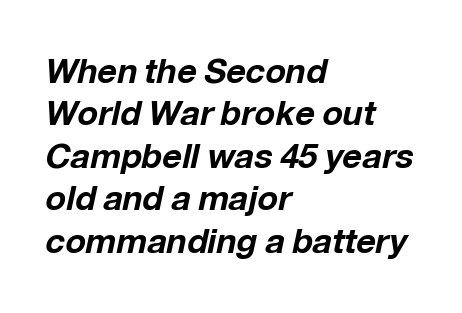
Short note: letters normally spaced. Compared with an ordinary text face, these strokes are far heavier — a full bold. Slanted lettering throughout. Casual observation: everything's shoved over to the left. Baseline-to-baseline distance is the conventional proportion of letter height.
